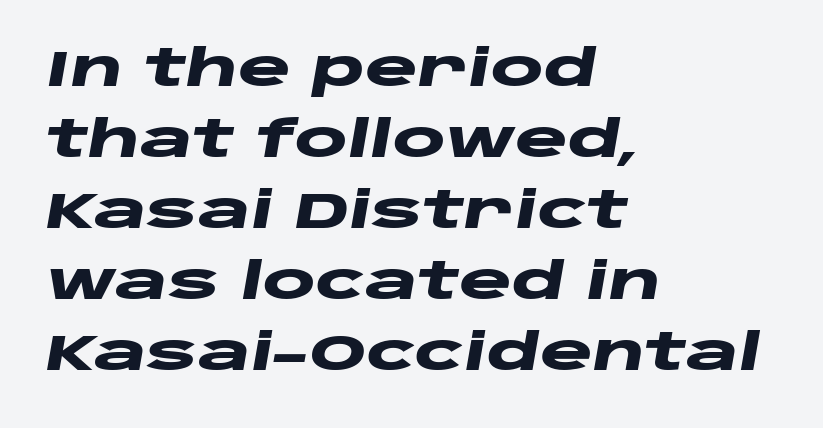
The image shows 50 px heavy, wide type, italic (leaning right); set left-aligned, normal line spacing (1.42x), normal letter spacing, not underlined; low stroke contrast and a large x-height.
